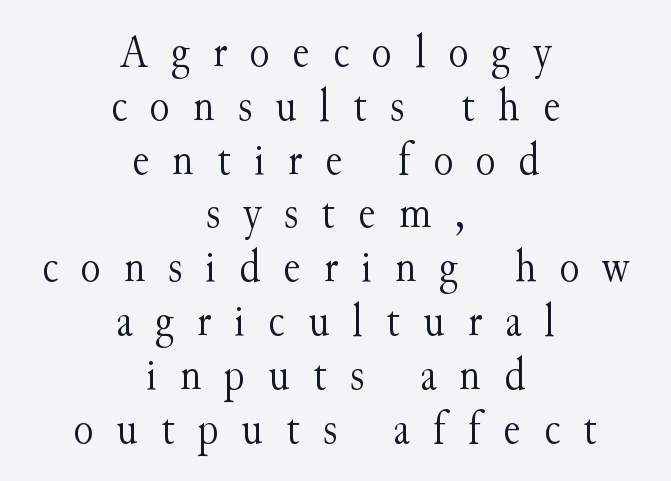
Q: Is the text bold? A: No.
Q: Is the text italic (slanted)? A: No, it is upright.
Q: Is the typeface a serif or a sans-serif typeface? A: Serif.
Q: Is the text underlined? A: No.
Q: How is the paragraph aligned? A: Centered.
Q: Is the spacing between letters normal or unusually wide? A: Unusually wide.
Q: Width (condensed, normal, or wide)? A: Normal.
Q: Stroke contrast? A: Medium.
Q: x-height? A: Small.
Q: Monospaced? A: No.
